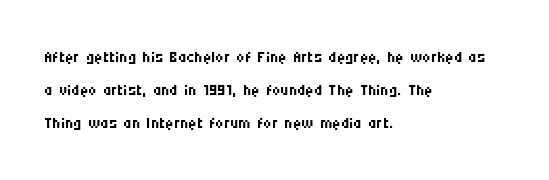
The image shows 23 px text type, upright; set left-aligned, normal line spacing (1.43x), normal letter spacing, not underlined.
